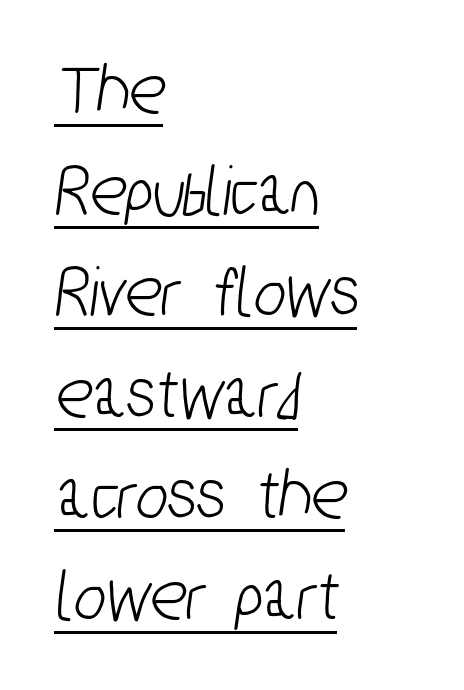
The image shows 75 px condensed sans-serif type; set left-aligned, normal line spacing (1.35x), normal letter spacing, underlined; low stroke contrast and a medium x-height.
